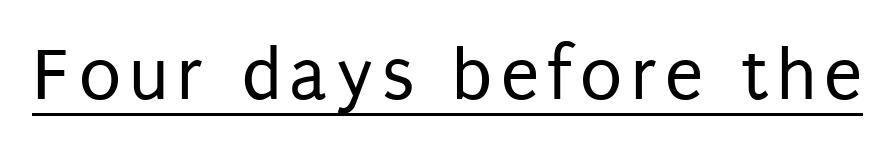
A typesetter would mark this as roman, not italic. The passage shown is not bold in any degree. Character widths vary here, with narrow letters taking less room than wide ones. In designer terms, the underline attribute is active on this setting. The letters carry no serifs — their stems end cleanly without finishing strokes.
